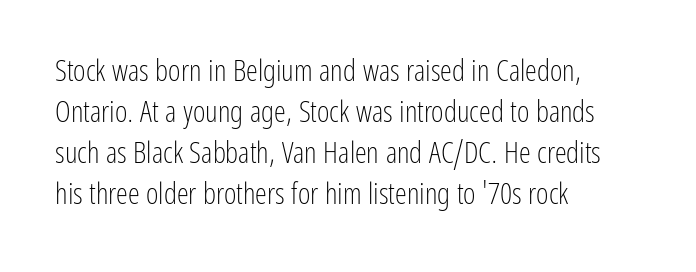
{"serif": "no", "italic": "no", "bold": "no", "weight": "light", "width": "condensed", "stroke_contrast": "low", "x_height": "medium", "monospaced": "no", "underline": "no", "align": "left", "line_spacing": "normal", "line_spacing_ratio": 1.37, "letter_spacing": "normal", "letter_spacing_em": 0.0, "glyph_px": 30}
